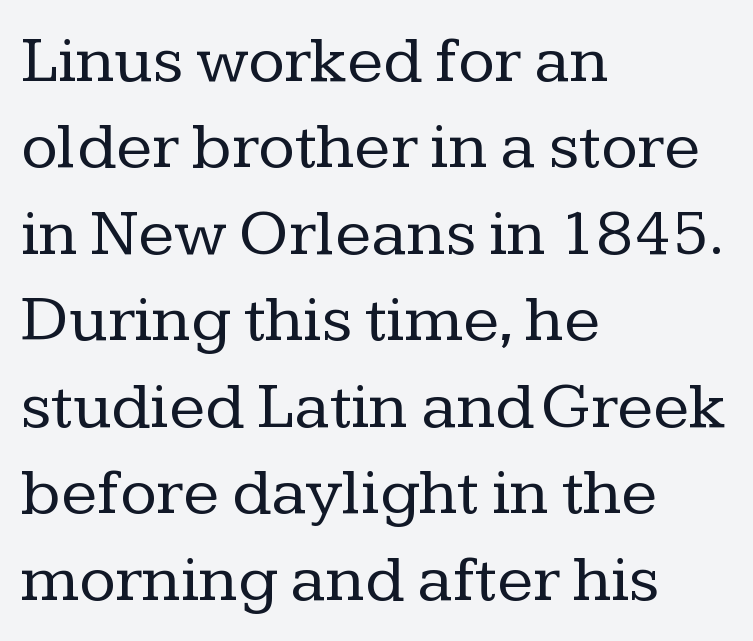
Is this a fixed-width face? No — the glyphs have proportional, varying widths. Glance below the letters and you will spot only blank space. The space between consecutive lines is moderate. The typography opts for an upright posture over an oblique one. Little horizontal feet cap the strokes, marking this as serif type. Horizontal alignment here is leftward, the default for most running prose.
